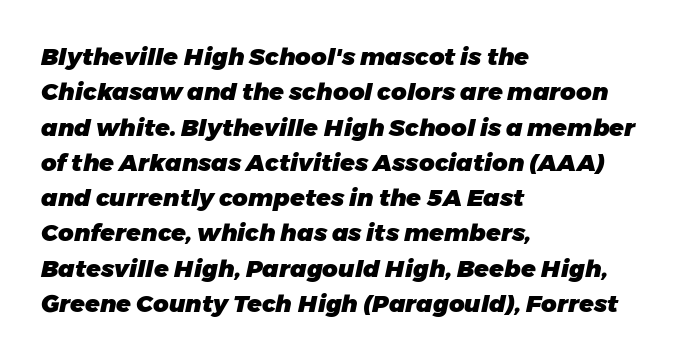
The image shows 24 px bold type, italic (leaning right); set left-aligned, normal line spacing (1.47x), normal letter spacing, not underlined.
